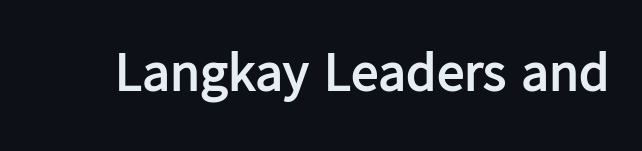
{"serif": "no", "italic": "no", "bold": "yes", "weight": "semibold", "width": "normal", "stroke_contrast": "low", "x_height": "medium", "monospaced": "no", "underline": "no", "letter_spacing": "normal", "letter_spacing_em": 0.0, "glyph_px": 55}
